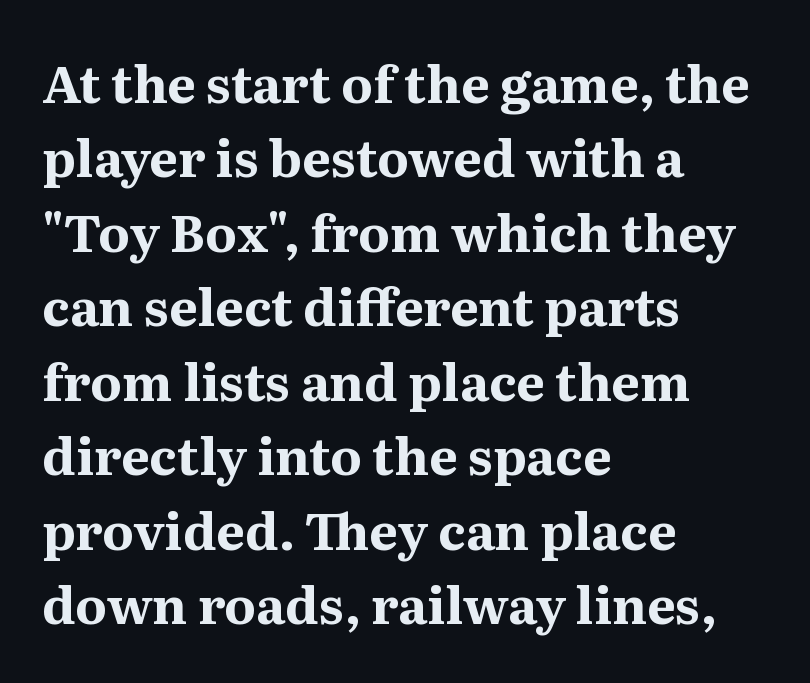
What's the leading like? Ordinary, nothing unusual. Honestly, there is no underline to notice here at all. The strokes are fattened all the way to bold. The passage shown is typed in a proportional face where columns would drift. The line texture is even and compact thanks to regular tracking. The lines in this sample share a left origin and differ only in where they stop.
